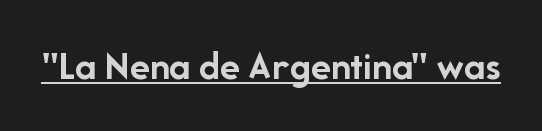
{"serif": "no", "italic": "no", "bold": "yes", "weight": "semibold", "width": "normal", "stroke_contrast": "low", "x_height": "medium", "monospaced": "no", "underline": "yes", "letter_spacing": "normal", "letter_spacing_em": 0.0, "glyph_px": 41}
